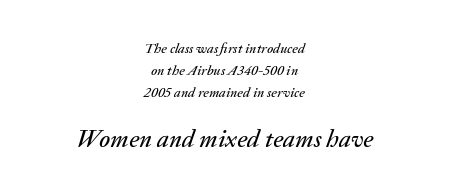
Glyph-to-glyph distance matches everyday printed text. Vertically, the passage feels balanced, rows spaced as you'd expect. Clear beneath every line of the passage. When letters slant like this, we call the style italic. Block two is the big one; block one sits smaller above it. The typesetter chose a symmetrical, centered arrangement here.
